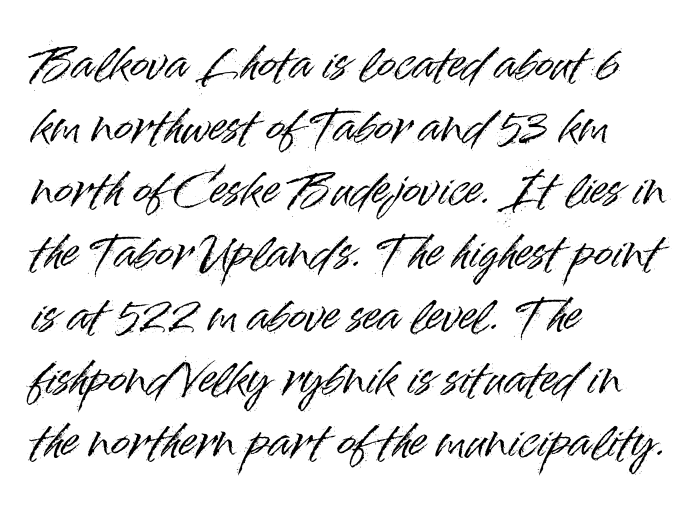
The typesetter chose a ragged-right arrangement here. Does the leading feel generous? No, just average. The zone under the glyphs is completely vacant. This sample has the flowing, uneven cadence of proportional lettering. The face used here is a sans, in the tradition of grotesques and geometrics.
